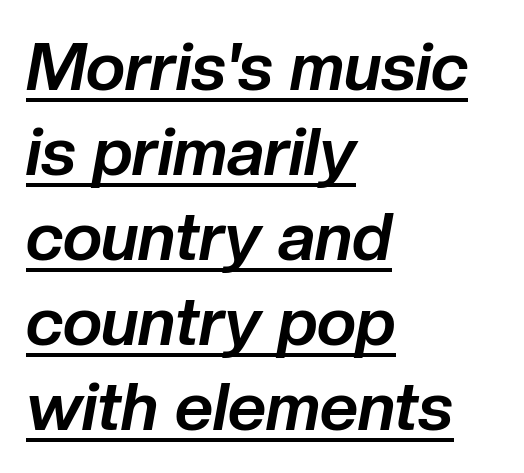
{"italic": "yes", "lean": "right", "slant_degrees": 10, "bold": "yes", "weight": "bold", "width": "normal", "stroke_contrast": "low", "x_height": "medium", "monospaced": "no", "underline": "yes", "align": "left", "line_spacing": "normal", "line_spacing_ratio": 1.27, "letter_spacing": "normal", "letter_spacing_em": 0.0, "glyph_px": 67}
